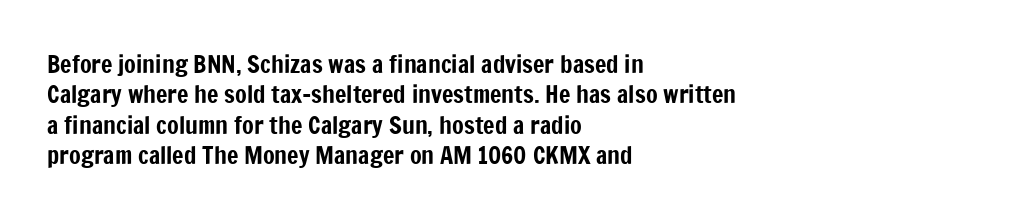
Unmarked baselines from the first word to the last. Short and long lines alike share a common starting point at left. The horizontal fit of the characters is conventional and even. Leading matches the norm, producing a regular column. In terms of posture, this sample is upright.
